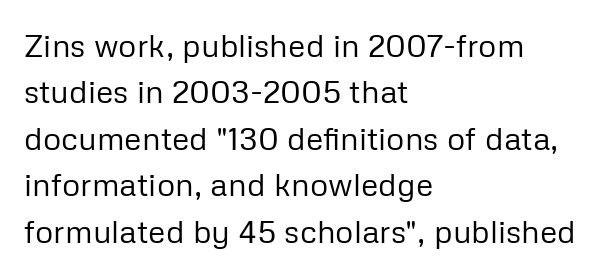
A student would call this left alignment; a typographer would say flush left, rag right. Lines of text with bare space underneath. The strokes are not fattened; the text isn't bold. Does extra space separate the letters? No, they use regular spacing. Does the lettering tilt? It doesn't — this is upright. The vertical gap from one line to the next is medium.
